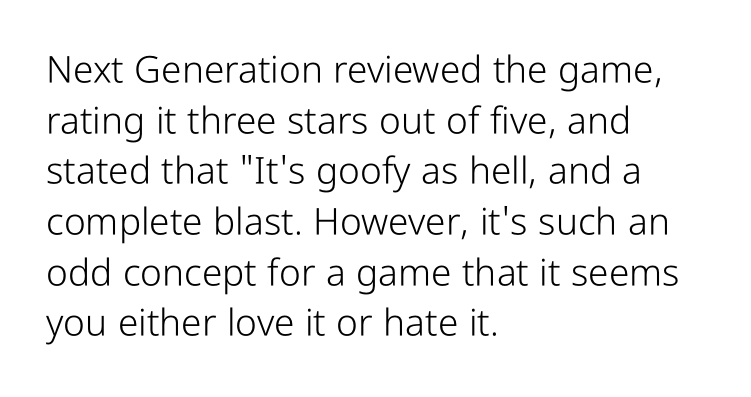
{"serif": "no", "italic": "no", "bold": "no", "weight": "light", "width": "condensed", "stroke_contrast": "low", "x_height": "medium", "monospaced": "no", "underline": "no", "align": "left", "line_spacing": "normal", "line_spacing_ratio": 1.37, "letter_spacing": "normal", "letter_spacing_em": 0.0, "glyph_px": 37}
